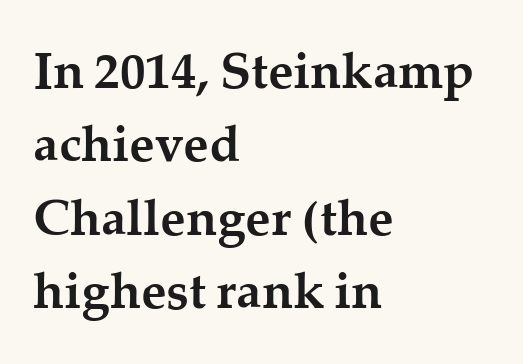
You could not count columns in this text — the font is proportionally spaced. Its strokes are broad and dark, the hallmark of bold type. Tracking value appears to be zero — textbook default spacing. The zone under the glyphs is completely vacant. Vertical spacing — default. Caption: multi-line text, flush left, ragged right.
